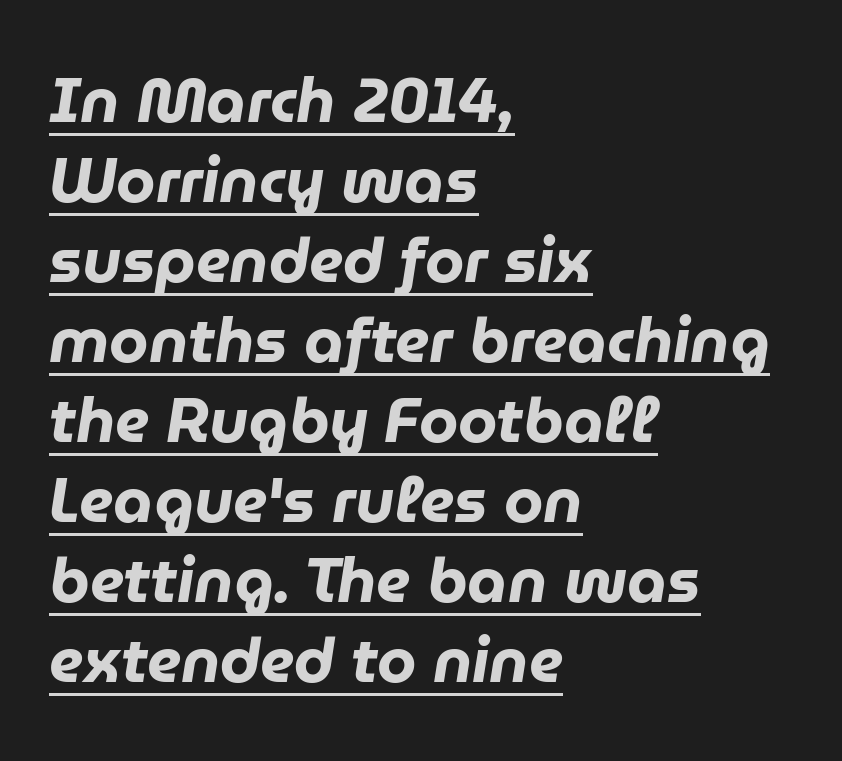
Q: Is the text bold? A: Yes.
Q: Is the text italic (slanted)? A: Yes, it leans right by about 9 degrees.
Q: Is the text underlined? A: Yes.
Q: How is the paragraph aligned? A: Left-aligned.
Q: Is the spacing between letters normal or unusually wide? A: Normal.
Q: Is the spacing between lines tight, normal or loose? A: Normal.
Q: Width (condensed, normal, or wide)? A: Normal.
Q: Stroke contrast? A: Low.
Q: x-height? A: Medium.
Q: Monospaced? A: No.
